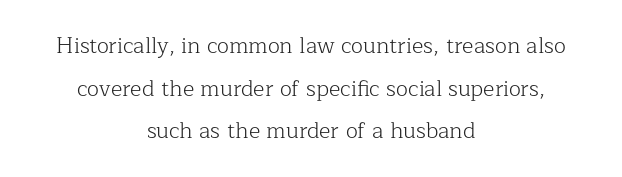
Q: Is the text bold? A: No.
Q: Is the text italic (slanted)? A: No, it is upright.
Q: Is the text underlined? A: No.
Q: How is the paragraph aligned? A: Centered.
Q: Is the spacing between letters normal or unusually wide? A: Normal.
Q: Is the spacing between lines tight, normal or loose? A: Loose.
